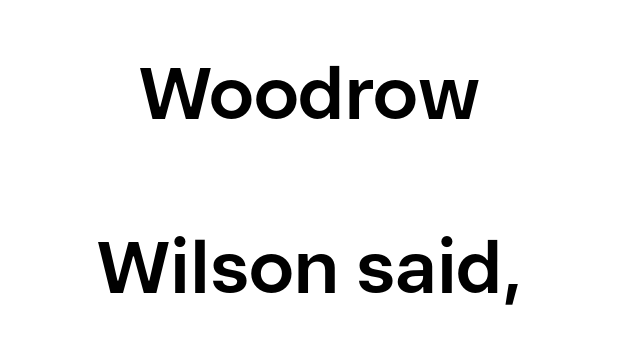
The image shows 73 px bold sans-serif type, upright; set centered, loose line spacing (2.38x), normal letter spacing, not underlined; low stroke contrast and a medium x-height.
